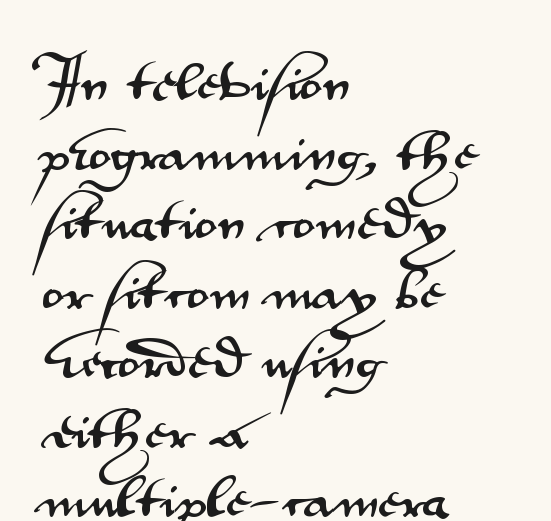
The image shows 47 px wide sans-serif type; set left-aligned, normal line spacing (1.48x), normal letter spacing, not underlined; medium stroke contrast and a small x-height.
